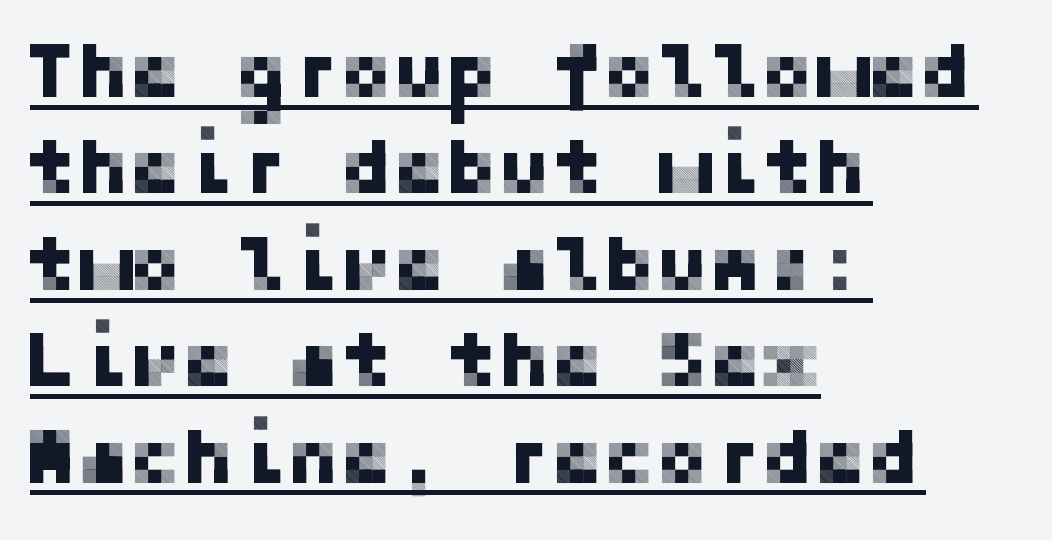
The string is rendered with underlining switched on. To sum up the face: it is a sans, with no serifs. Line beginnings align vertically; line endings do not. Posture: upright roman. The passage shown has conventional tracking throughout.
